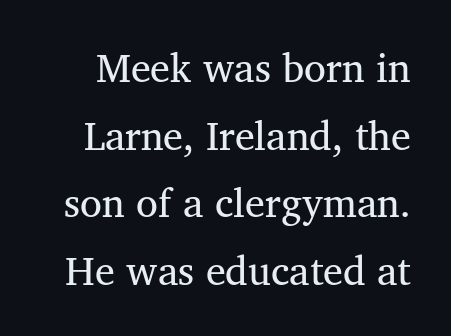
{"serif": "yes", "bold": "no", "weight": "regular", "width": "normal", "stroke_contrast": "medium", "x_height": "medium", "monospaced": "no", "underline": "no", "line_spacing": "normal", "line_spacing_ratio": 1.69, "letter_spacing": "normal", "letter_spacing_em": 0.0, "glyph_px": 40}
